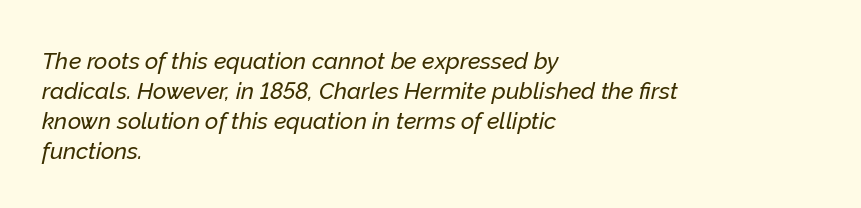
The face used here is rendered with its standard letterfit. A typesetter would call this leading conventional body-copy spacing. The passage is arranged the way most books set body copy — flush left. Underline: absent. Slanted lettering throughout.
